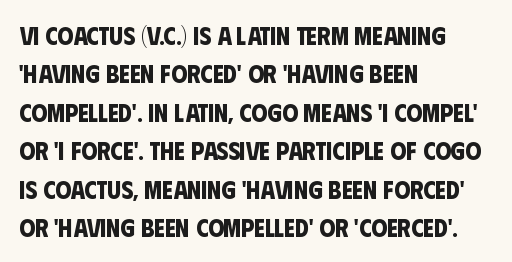
The ragged edge is on the right, which tells us the setting is flush left. A clean baseline with only descenders dipping below it. What weight is shown? A full bold with thick strokes. How are the letters spaced? Ordinarily, with no added tracking.
